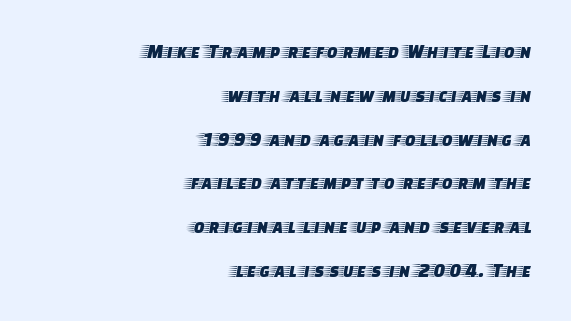
The image shows 20 px text type; set right-aligned, loose line spacing (2.19x), normal letter spacing, not underlined.
